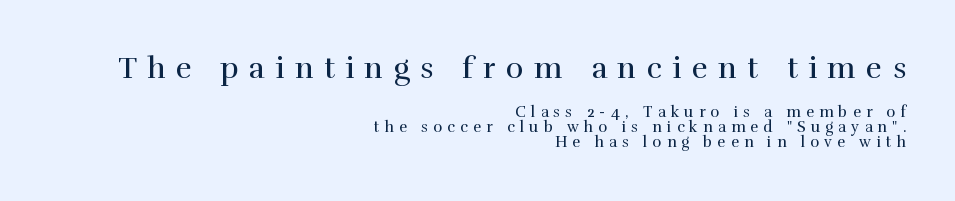
Q: Is the text bold? A: No.
Q: Is the text italic (slanted)? A: No, it is upright.
Q: Is the typeface a serif or a sans-serif typeface? A: Serif.
Q: Is the text underlined? A: No.
Q: How is the paragraph aligned? A: Right-aligned.
Q: Is the spacing between letters normal or unusually wide? A: Unusually wide.
Q: Is the spacing between lines tight, normal or loose? A: Tight.
Q: Which block of text is set in a larger size, the first (top) or the second (bottom)? A: The first (top) one.
Q: Width (condensed, normal, or wide)? A: Normal.
Q: x-height? A: Medium.
Q: Monospaced? A: No.
